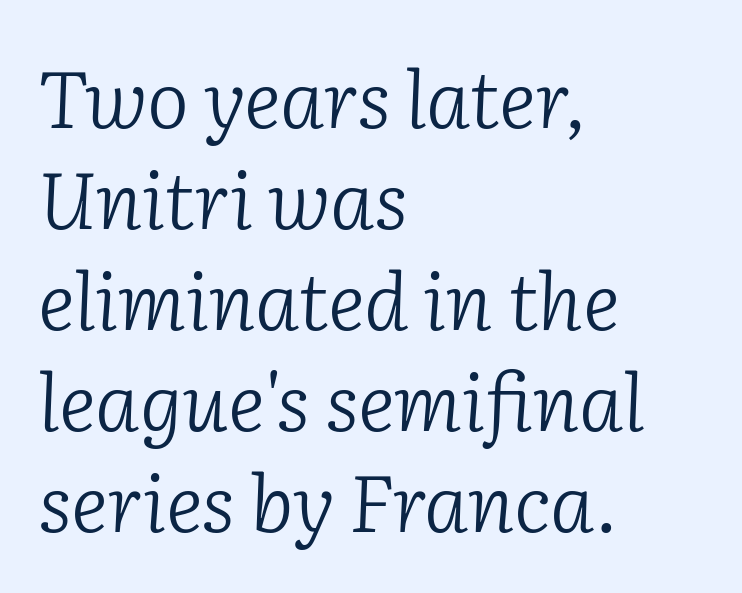
The image shows 79 px light serif type, italic (leaning right); set left-aligned, normal line spacing (1.28x), normal letter spacing, not underlined; low stroke contrast and a medium x-height.
